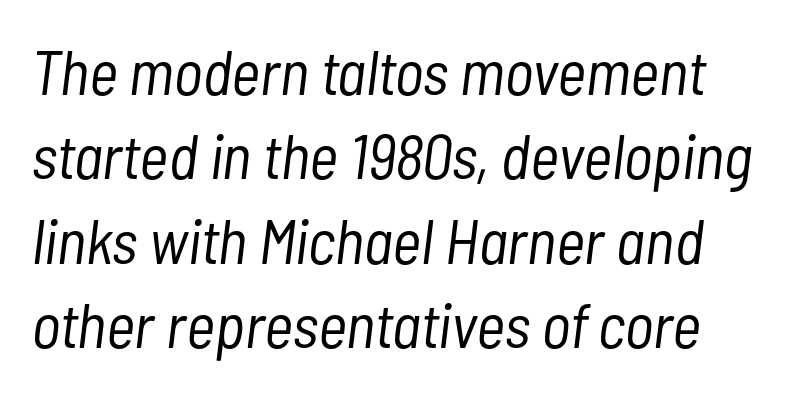
{"italic": "yes", "lean": "right", "slant_degrees": 7, "bold": "no", "weight": "light", "width": "condensed", "stroke_contrast": "low", "x_height": "medium", "monospaced": "no", "underline": "no", "line_spacing": "normal", "line_spacing_ratio": 1.34, "letter_spacing": "normal", "letter_spacing_em": 0.0, "glyph_px": 63}
